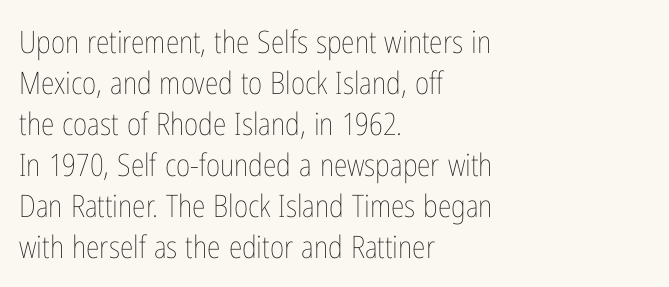
Stroke thickness stays within the range of a standard reading face or lighter. This rendering uses left alignment, leaving the right contour irregular. Bare-footed words on every line. Note the varied advance widths — an 'i' is clearly narrower than an 'm'.
